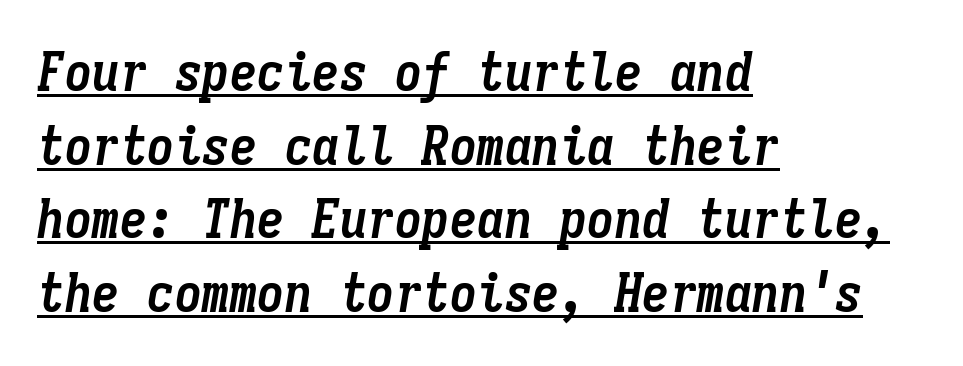
Q: Is the text bold? A: Yes.
Q: Is the text italic (slanted)? A: Yes, it leans right by about 9 degrees.
Q: Is the text underlined? A: Yes.
Q: How is the paragraph aligned? A: Left-aligned.
Q: Is the spacing between letters normal or unusually wide? A: Normal.
Q: Is the spacing between lines tight, normal or loose? A: Normal.
Q: Width (condensed, normal, or wide)? A: Condensed.
Q: Stroke contrast? A: Low.
Q: x-height? A: Medium.
Q: Monospaced? A: Yes.
